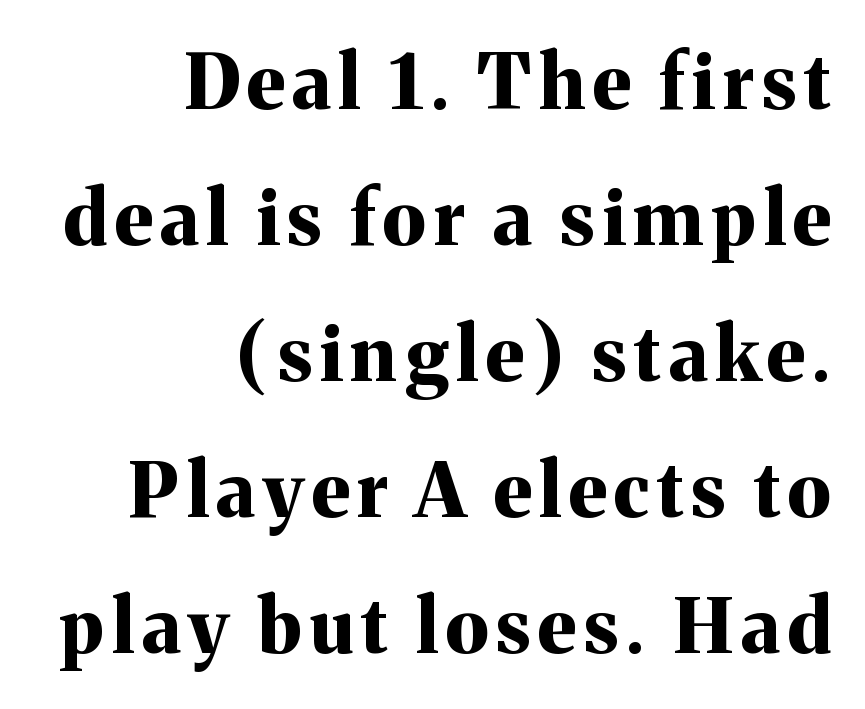
The image shows 76 px bold serif type, upright; set right-aligned, line spacing 1.79x, not underlined; medium stroke contrast and a medium x-height.
